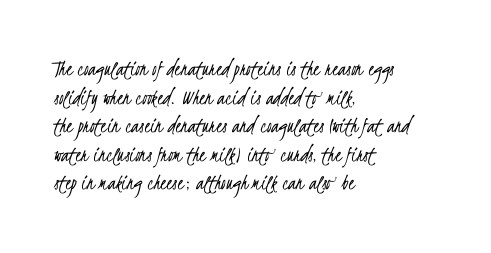
{"bold": "no", "underline": "no", "align": "left", "line_spacing_ratio": 1.24, "letter_spacing": "normal", "letter_spacing_em": 0.0, "glyph_px": 23}
